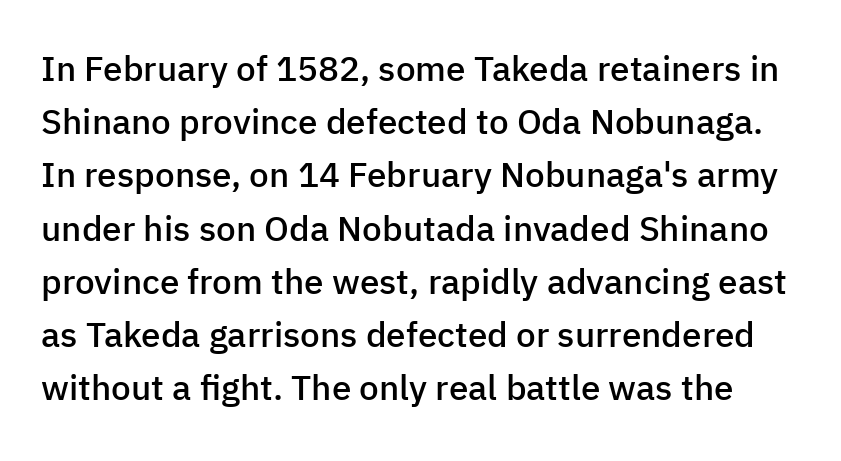
{"serif": "no", "italic": "no", "bold": "semi", "weight": "semibold", "width": "normal", "stroke_contrast": "low", "x_height": "medium", "monospaced": "no", "underline": "no", "line_spacing": "normal", "line_spacing_ratio": 1.52, "letter_spacing": "normal", "letter_spacing_em": 0.0, "glyph_px": 35}
